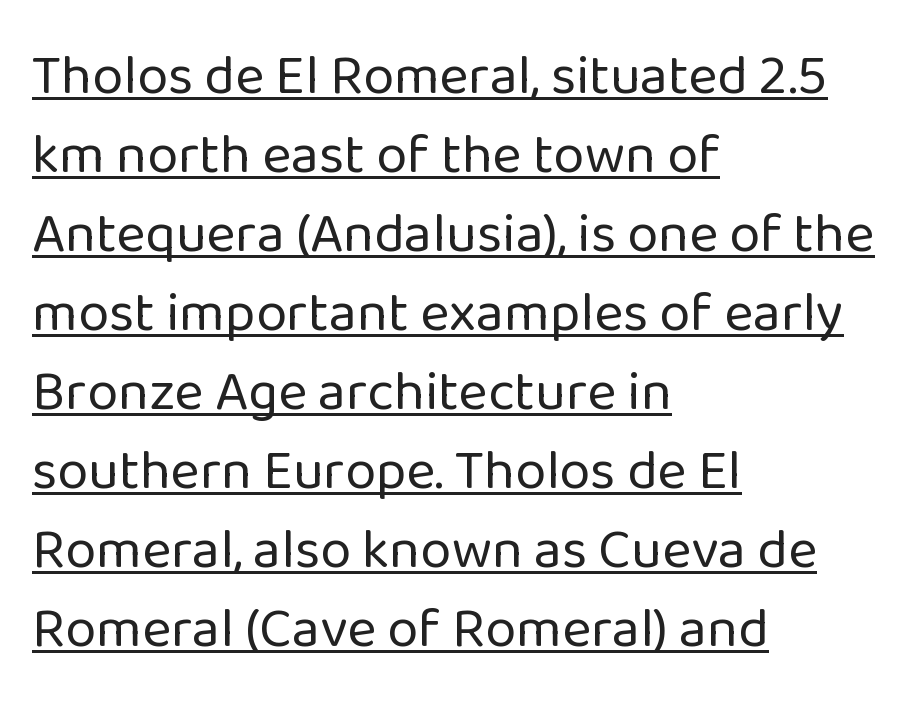
The image shows 56 px regular-weight sans-serif type, upright; set left-aligned, normal line spacing (1.41x), normal letter spacing, underlined; low stroke contrast and a medium x-height.
